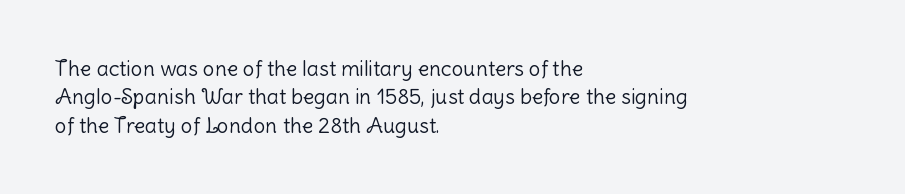
Q: Is the text bold? A: No.
Q: Is the text italic (slanted)? A: No, it is upright.
Q: Is the text underlined? A: No.
Q: How is the paragraph aligned? A: Left-aligned.
Q: Is the spacing between letters normal or unusually wide? A: Normal.
Q: Is the spacing between lines tight, normal or loose? A: Normal.
